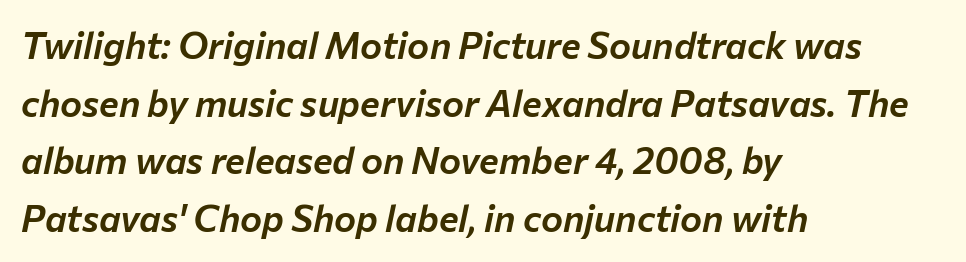
Q: Is the text italic (slanted)? A: Yes, it leans right by about 12 degrees.
Q: Is the text underlined? A: No.
Q: How is the paragraph aligned? A: Left-aligned.
Q: Is the spacing between letters normal or unusually wide? A: Normal.
Q: Is the spacing between lines tight, normal or loose? A: Normal.
Q: Width (condensed, normal, or wide)? A: Normal.
Q: Stroke contrast? A: Low.
Q: x-height? A: Medium.
Q: Monospaced? A: No.
